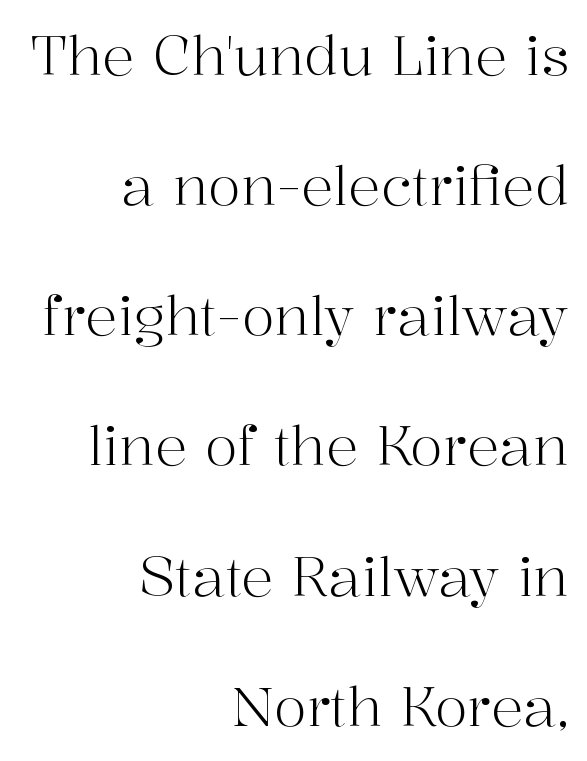
Default kerning and tracking; the words read as compact shapes. Is there any slant? The stems are plumb. Here the designer chose a conventional face with non-uniform glyph widths. The area under the type is left untouched.
